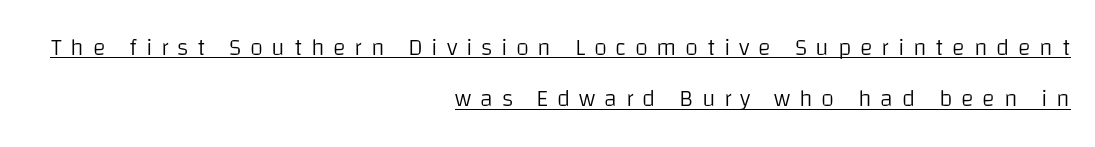
The image shows 24 px text type, upright; set right-aligned, loose line spacing (2.13x), unusually wide letter spacing (+0.36 em), underlined.
